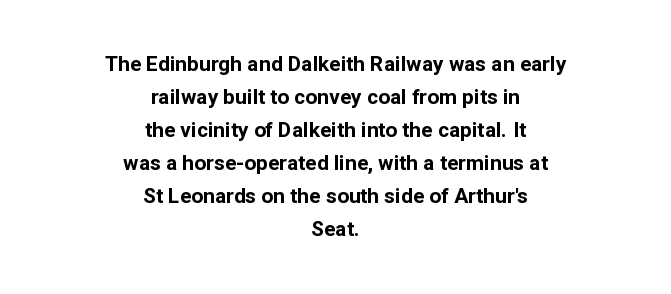
Plain, unruled lines of type. How are the letters spaced? Ordinarily, with no added tracking. In terms of posture, this sample is upright. Bold? Absolutely — the strokes are thick and heavy. Neither beginnings nor endings align; midpoints do. These lines sit exactly where default settings would place them.
